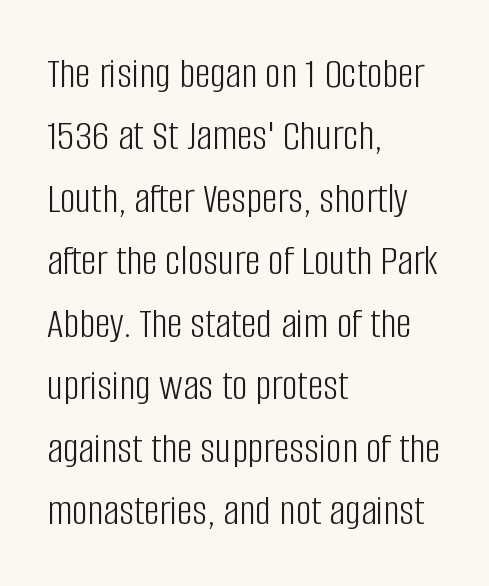
The image shows 44 px light, condensed sans-serif type, upright; set left-aligned, normal line spacing (1.42x), normal letter spacing, not underlined; low stroke contrast and a large x-height.
